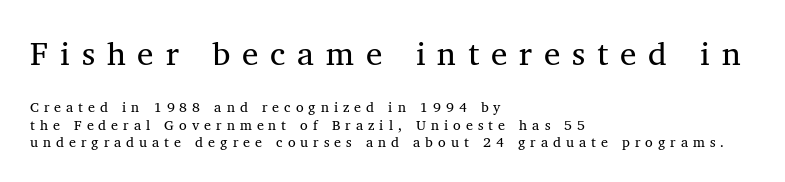
Do the characters align in a grid? No, the font is proportional. Compared with typical body copy, the letter spacing here is much looser. Horizontal alignment here is leftward, the default for most running prose. Scale decreases going downward across the two blocks. Clear beneath every line of the passage.
